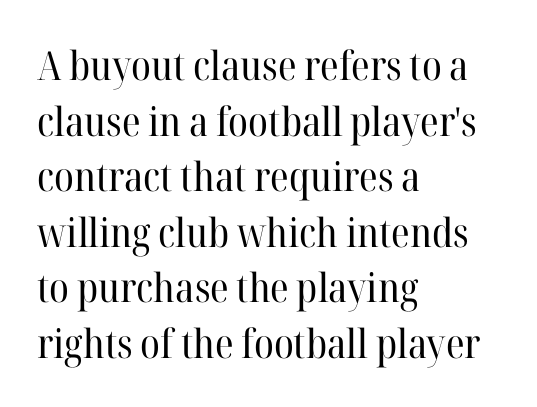
Characters follow at the spacing the type designer built in. The lines sit at an ordinary, default distance from one another. This is not heavy type; no bold has been used. This sample is left-justified, so line endings fall wherever the words run out. Unlike a clean sans, this face finishes its strokes with serifs. Unmarked baselines from the first word to the last.
